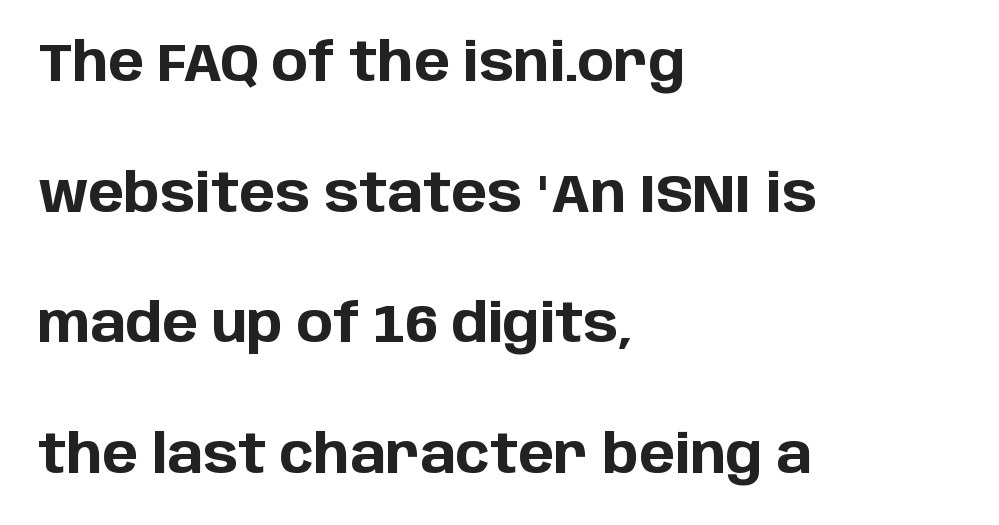
{"serif": "no", "italic": "no", "bold": "yes", "weight": "bold", "width": "normal", "stroke_contrast": "low", "x_height": "large", "monospaced": "no", "underline": "no", "align": "left", "line_spacing": "loose", "line_spacing_ratio": 2.42, "letter_spacing": "normal", "letter_spacing_em": 0.0, "glyph_px": 54}
